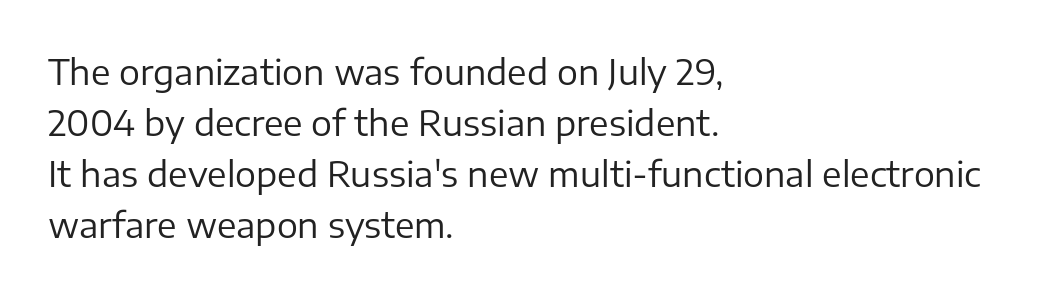
Q: Is the text bold? A: No.
Q: Is the text italic (slanted)? A: No, it is upright.
Q: Is the typeface a serif or a sans-serif typeface? A: Sans-serif.
Q: Is the text underlined? A: No.
Q: How is the paragraph aligned? A: Left-aligned.
Q: Is the spacing between letters normal or unusually wide? A: Normal.
Q: Is the spacing between lines tight, normal or loose? A: Normal.
Q: Width (condensed, normal, or wide)? A: Normal.
Q: Stroke contrast? A: Low.
Q: x-height? A: Medium.
Q: Monospaced? A: No.
